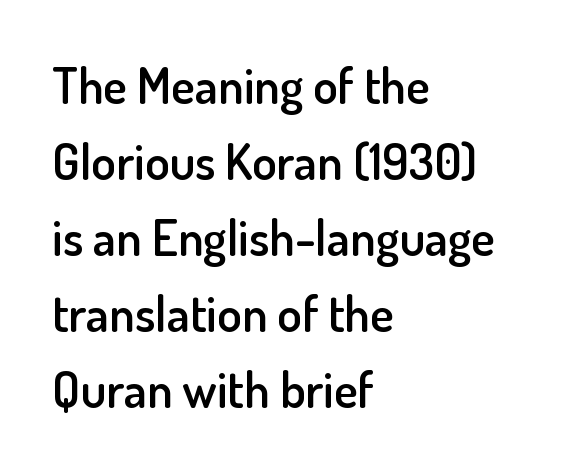
Strokes here are thickened, but only to semibold level. Students, observe: this is what conventionally led text looks like. The zone under the glyphs is completely vacant. Nope, no serifs anywhere on these letters. Short note: letters normally spaced. Teacher's note: observe the even left margin — that is flush-left alignment.
